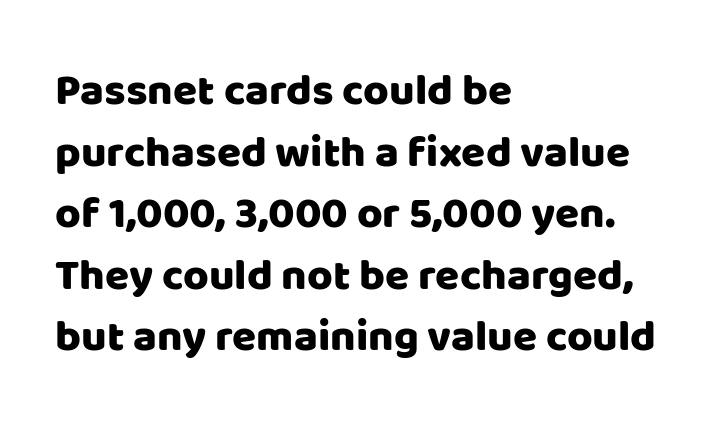
Ordinary non-slanted type is in use. Quick note: underline off. These lines are set flush left with a ragged right edge. Vertically, the passage feels balanced, rows spaced as you'd expect. Each letter keeps its own natural width here, so spacing adapts to shape.
